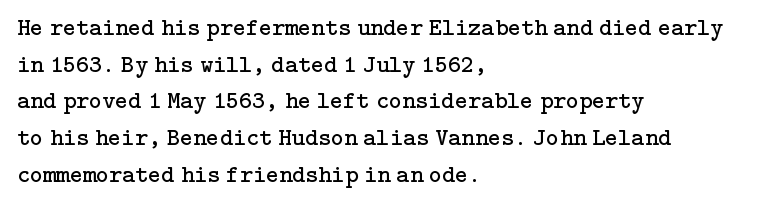
Weight: in the light-to-regular range. In CSS terms this would be text-align: left. The letters stand straight up with perfectly vertical stems. Each new line begins a customary step beneath the previous one. Characters follow at the spacing the type designer built in.
